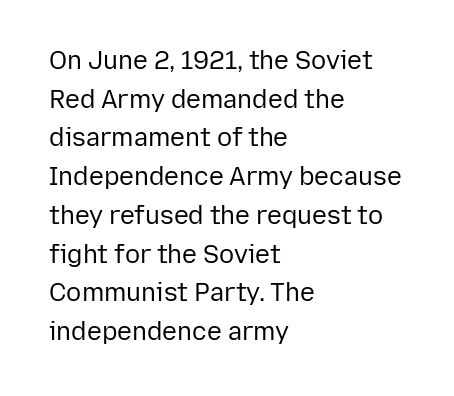
Q: Is the text bold? A: No.
Q: Is the text italic (slanted)? A: No, it is upright.
Q: Is the text underlined? A: No.
Q: How is the paragraph aligned? A: Left-aligned.
Q: Is the spacing between letters normal or unusually wide? A: Normal.
Q: Is the spacing between lines tight, normal or loose? A: Normal.
